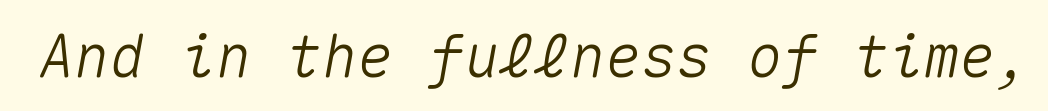
Q: Is the text italic (slanted)? A: Yes, it leans right by about 10 degrees.
Q: Is the text underlined? A: No.
Q: Is the spacing between letters normal or unusually wide? A: Normal.
Q: Width (condensed, normal, or wide)? A: Normal.
Q: Stroke contrast? A: Medium.
Q: x-height? A: Medium.
Q: Monospaced? A: Yes.
